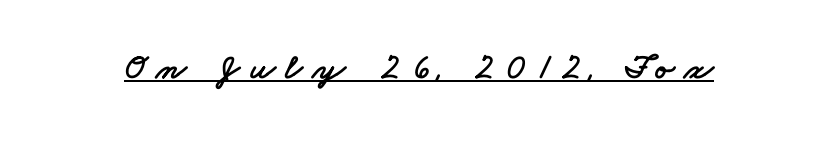
Q: Is the typeface a serif or a sans-serif typeface? A: Sans-serif.
Q: Is the text underlined? A: Yes.
Q: Is the spacing between letters normal or unusually wide? A: Unusually wide.
Q: Width (condensed, normal, or wide)? A: Wide.
Q: Stroke contrast? A: Low.
Q: x-height? A: Small.
Q: Monospaced? A: No.
